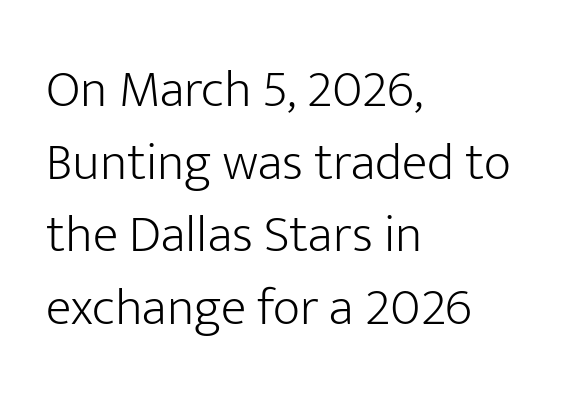
{"serif": "no", "italic": "no", "bold": "no", "weight": "light", "width": "normal", "stroke_contrast": "low", "x_height": "medium", "monospaced": "no", "underline": "no", "align": "left", "line_spacing": "normal", "line_spacing_ratio": 1.37, "letter_spacing": "normal", "letter_spacing_em": 0.0, "glyph_px": 53}
